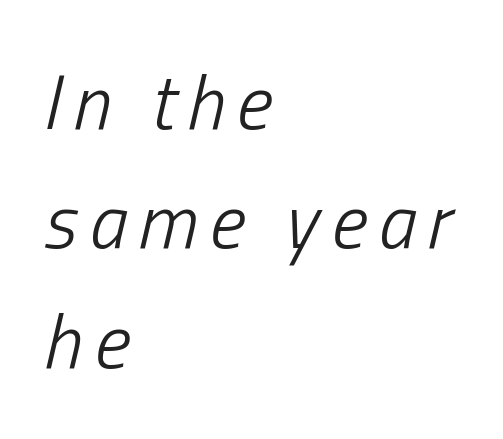
Q: Is the text bold? A: No.
Q: Is the text italic (slanted)? A: Yes, it leans right by about 13 degrees.
Q: Is the text underlined? A: No.
Q: How is the paragraph aligned? A: Left-aligned.
Q: Is the spacing between lines tight, normal or loose? A: Normal.
Q: Width (condensed, normal, or wide)? A: Condensed.
Q: Stroke contrast? A: Low.
Q: x-height? A: Medium.
Q: Monospaced? A: No.
